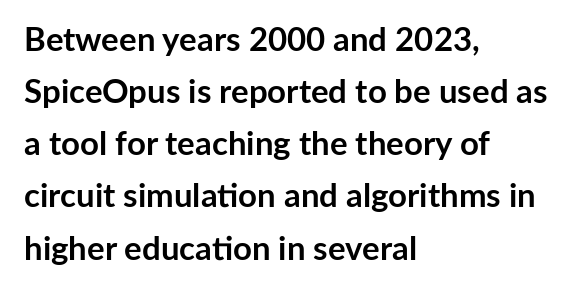
Leftover space on each line is placed entirely after the last word. Between one letter and the next there's only the usual sliver of space. Is this a fixed-width face? No — the glyphs have proportional, varying widths. The rendering shows plain stroke endings on the letterforms — a sans-serif design. These lines were composed using upright roman letters. Is there much room between lines? A standard amount, neither cramped nor airy.
